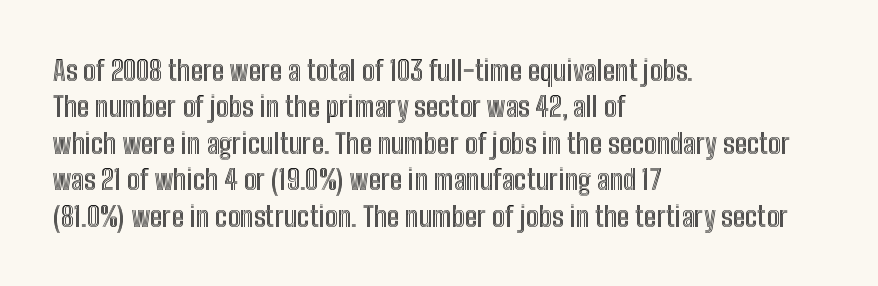
{"italic": "no", "width": "condensed", "x_height": "medium", "monospaced": "no", "underline": "no", "align": "left", "line_spacing": "normal", "line_spacing_ratio": 1.3, "letter_spacing": "normal", "letter_spacing_em": 0.0, "glyph_px": 28}
